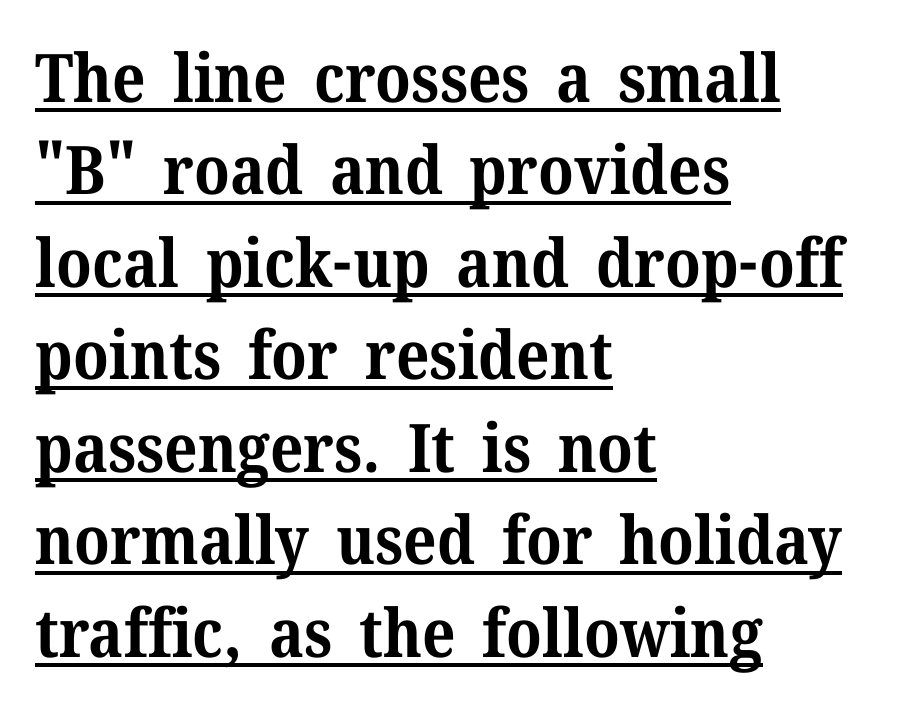
Q: Is the text bold? A: Yes.
Q: Is the text italic (slanted)? A: No, it is upright.
Q: Is the typeface a serif or a sans-serif typeface? A: Serif.
Q: Is the text underlined? A: Yes.
Q: How is the paragraph aligned? A: Left-aligned.
Q: Is the spacing between letters normal or unusually wide? A: Normal.
Q: Is the spacing between lines tight, normal or loose? A: Normal.
Q: Width (condensed, normal, or wide)? A: Normal.
Q: Stroke contrast? A: Medium.
Q: x-height? A: Medium.
Q: Monospaced? A: No.
